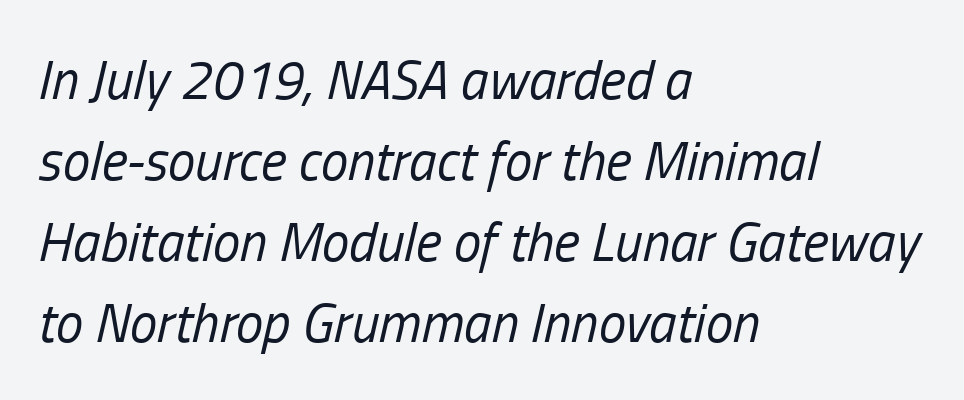
{"italic": "yes", "lean": "right", "slant_degrees": 13, "bold": "no", "weight": "regular", "width": "condensed", "stroke_contrast": "low", "x_height": "medium", "monospaced": "no", "underline": "no", "align": "left", "line_spacing": "normal", "line_spacing_ratio": 1.47, "letter_spacing": "normal", "letter_spacing_em": 0.0, "glyph_px": 55}
